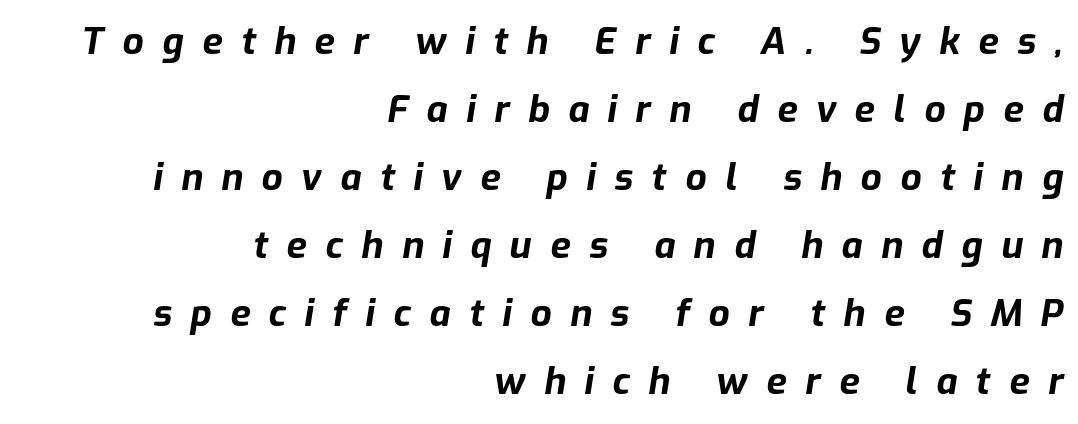
Q: Is the text bold? A: Yes.
Q: Is the text italic (slanted)? A: Yes, it leans right by about 9 degrees.
Q: Is the text underlined? A: No.
Q: How is the paragraph aligned? A: Right-aligned.
Q: Is the spacing between letters normal or unusually wide? A: Unusually wide.
Q: Width (condensed, normal, or wide)? A: Normal.
Q: Stroke contrast? A: Low.
Q: x-height? A: Medium.
Q: Monospaced? A: No.
